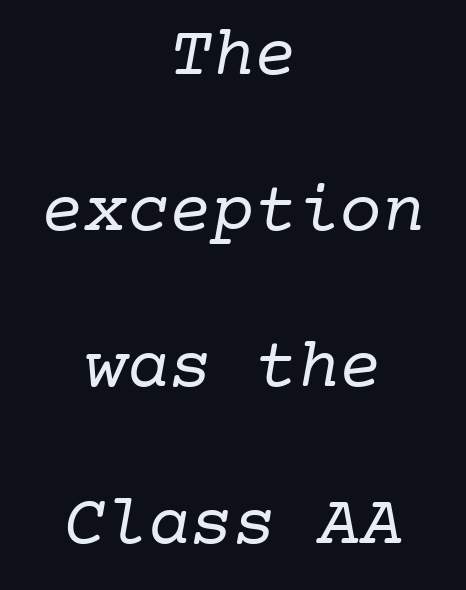
The image shows 71 px regular-weight serif type, monospaced; set centered, loose line spacing (2.2x), normal letter spacing, not underlined; low stroke contrast and a medium x-height.
